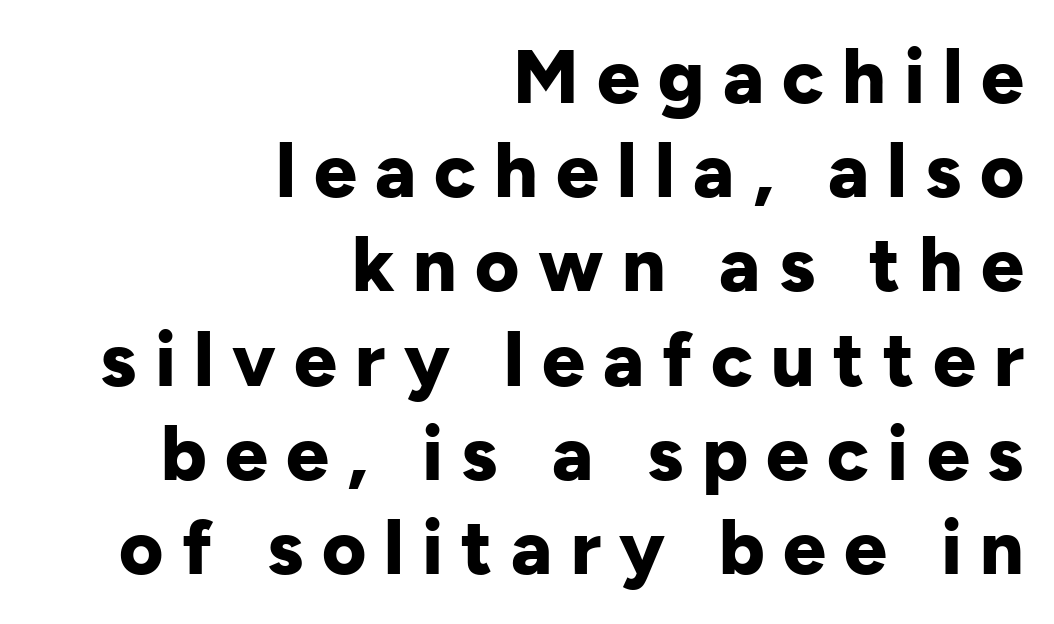
Q: Is the text bold? A: Yes.
Q: Is the text italic (slanted)? A: No, it is upright.
Q: Is the typeface a serif or a sans-serif typeface? A: Sans-serif.
Q: Is the text underlined? A: No.
Q: How is the paragraph aligned? A: Right-aligned.
Q: Is the spacing between letters normal or unusually wide? A: Unusually wide.
Q: Width (condensed, normal, or wide)? A: Normal.
Q: Stroke contrast? A: Low.
Q: x-height? A: Medium.
Q: Monospaced? A: No.
